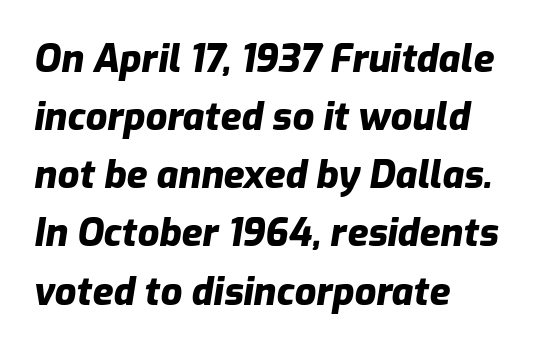
Q: Is the text bold? A: Yes.
Q: Is the text italic (slanted)? A: Yes, it leans right by about 9 degrees.
Q: Is the text underlined? A: No.
Q: How is the paragraph aligned? A: Left-aligned.
Q: Is the spacing between letters normal or unusually wide? A: Normal.
Q: Is the spacing between lines tight, normal or loose? A: Normal.
Q: Width (condensed, normal, or wide)? A: Normal.
Q: Stroke contrast? A: Low.
Q: x-height? A: Medium.
Q: Monospaced? A: No.
